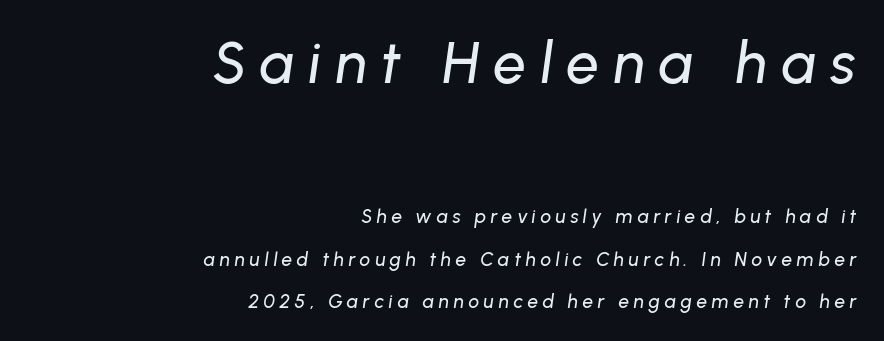
The image shows 58 px text type, italic (leaning right); set right-aligned, loose line spacing (2.25x), unusually wide letter spacing (+0.24 em), not underlined; the first (top) block is 3.05x larger; low stroke contrast and a medium x-height.
